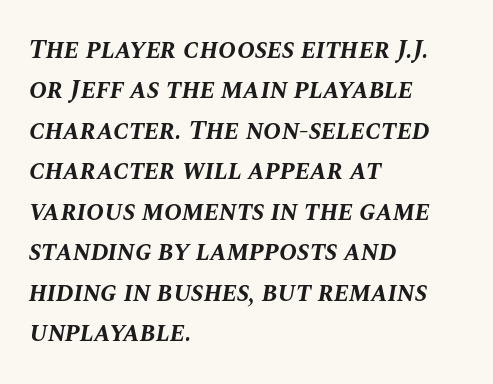
In terms of leading, this rendering sits right in the middle. Its strokes are broad and dark, the hallmark of bold type. Horizontally, the lines are justified to the leading edge only. This sample uses an oblique cut, with every glyph tilted off the vertical. What stands out about the letter spacing? Nothing — it is the standard amount. The area under the type is left untouched.
